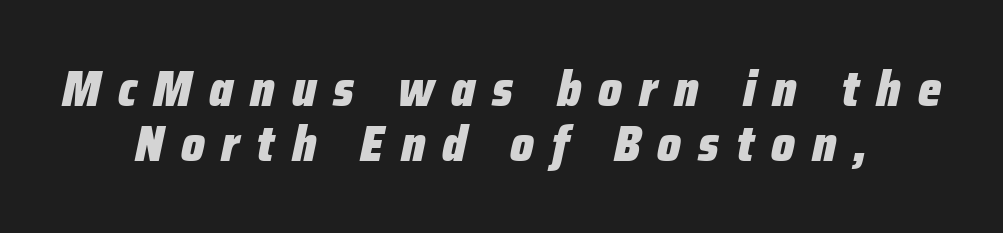
{"italic": "yes", "lean": "right", "slant_degrees": 12, "bold": "yes", "weight": "heavy", "width": "condensed", "stroke_contrast": "low", "x_height": "medium", "monospaced": "no", "underline": "no", "align": "center", "line_spacing": "tight", "line_spacing_ratio": 1.11, "letter_spacing": "wide", "letter_spacing_em": 0.34, "glyph_px": 50}
